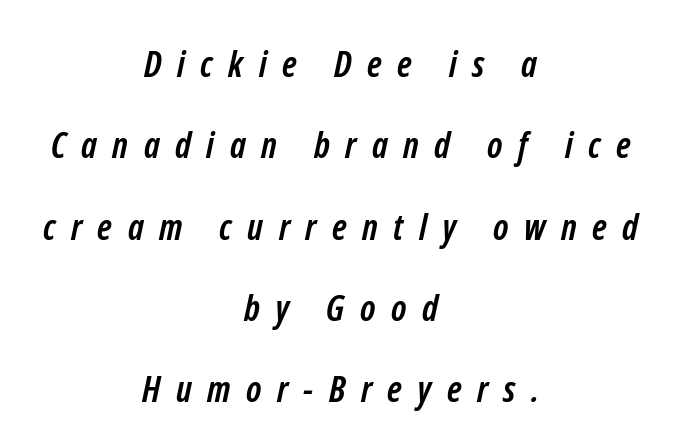
Observe the absence of serifs on each vertical stroke in this sample. A full-strength bold gives these letters their thick strokes. Nobody drew a line under any word here. Typeset on center — no edge is straight. Note the varied advance widths — an 'i' is clearly narrower than an 'm'.
